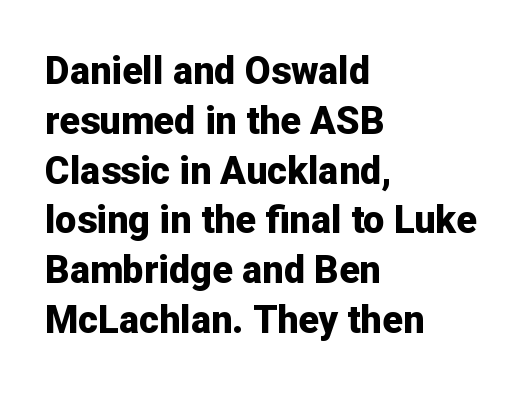
The designer left line spacing at the default. Compared with typical body copy, the letter spacing here is the same. Notice how the passage keeps a crisp vertical edge on the left only. Typesetter's note: full bold, strokes at maximum text heaviness. These lines are rendered in a variable-pitch font. The font's upright variant was chosen for this text.
